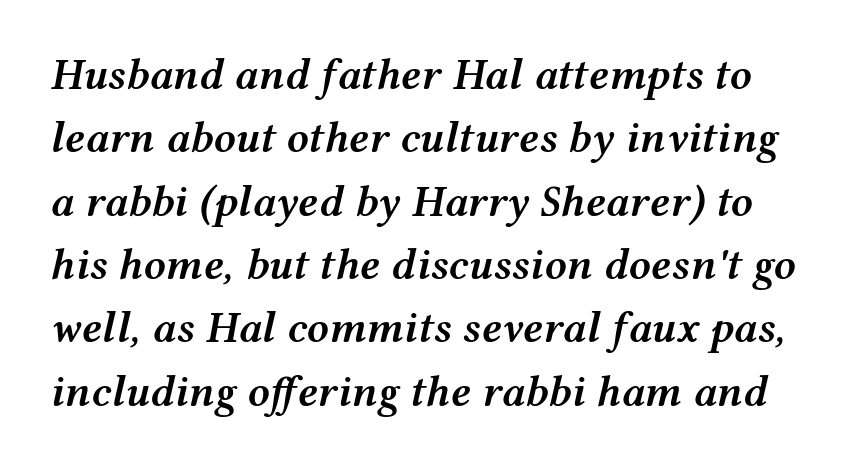
The image shows 44 px semibold, wide type, italic (leaning right); set normal line spacing (1.44x), normal letter spacing, not underlined; medium stroke contrast and a medium x-height.
